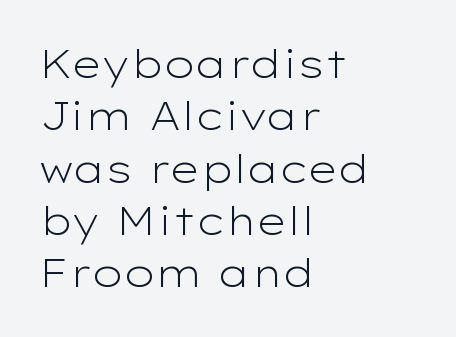
Words float on clear page, feet unadorned. Each line starts at the same left margin while the right side varies. Between one letter and the next there's only the usual sliver of space. Posture: upright roman. This sample uses a sans-serif face.
